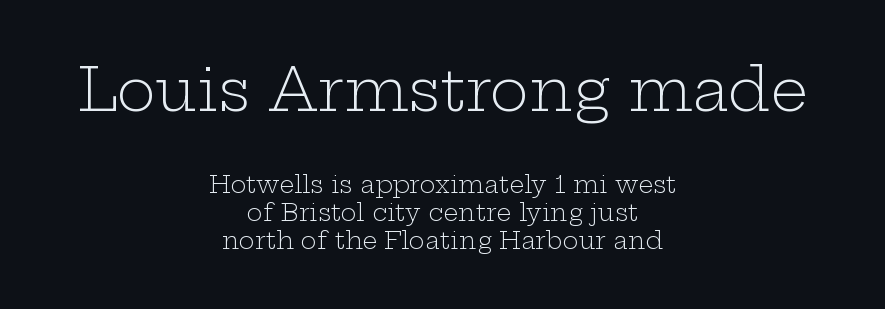
The image shows 59 px light, wide serif type, upright; set centered, line spacing 1.18x, normal letter spacing, not underlined; the first (top) block is 2.46x larger; low stroke contrast and a medium x-height.
